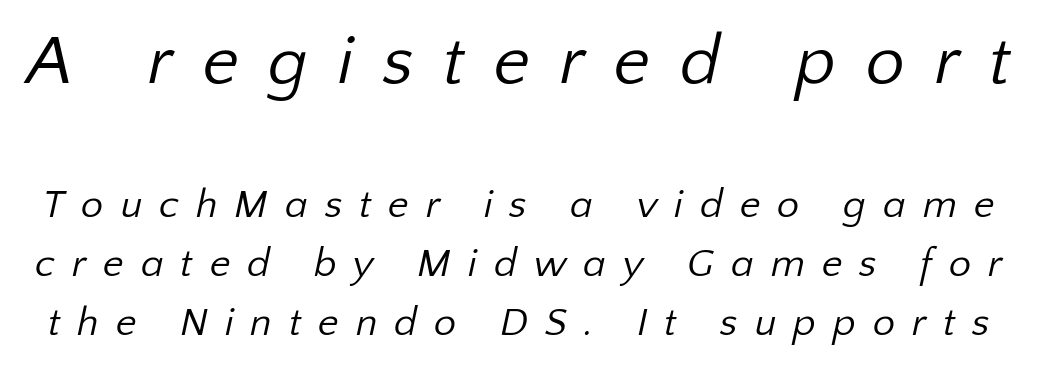
Q: Is the text bold? A: No.
Q: Is the typeface a serif or a sans-serif typeface? A: Sans-serif.
Q: Is the text underlined? A: No.
Q: Is the spacing between letters normal or unusually wide? A: Unusually wide.
Q: Is the spacing between lines tight, normal or loose? A: Normal.
Q: Which block of text is set in a larger size, the first (top) or the second (bottom)? A: The first (top) one.
Q: Width (condensed, normal, or wide)? A: Normal.
Q: Stroke contrast? A: Low.
Q: x-height? A: Medium.
Q: Monospaced? A: No.
